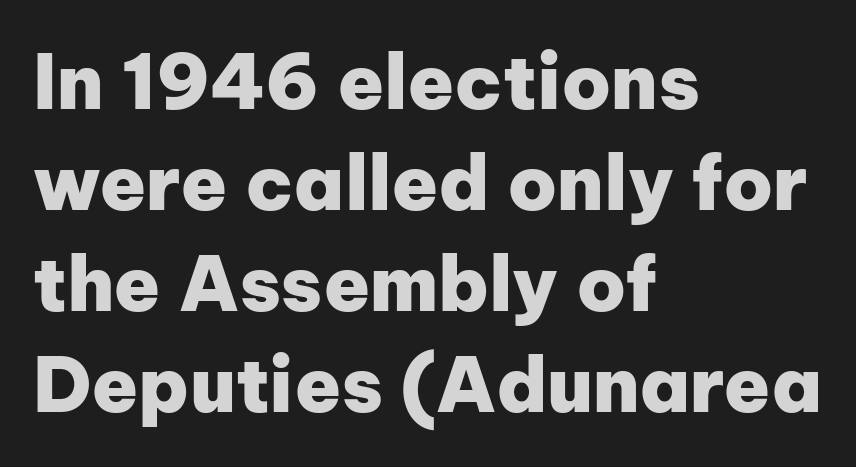
Q: Is the text bold? A: Yes.
Q: Is the text italic (slanted)? A: No, it is upright.
Q: Is the typeface a serif or a sans-serif typeface? A: Sans-serif.
Q: Is the text underlined? A: No.
Q: How is the paragraph aligned? A: Left-aligned.
Q: Is the spacing between letters normal or unusually wide? A: Normal.
Q: Is the spacing between lines tight, normal or loose? A: Normal.
Q: Width (condensed, normal, or wide)? A: Normal.
Q: Stroke contrast? A: Low.
Q: x-height? A: Medium.
Q: Monospaced? A: No.
